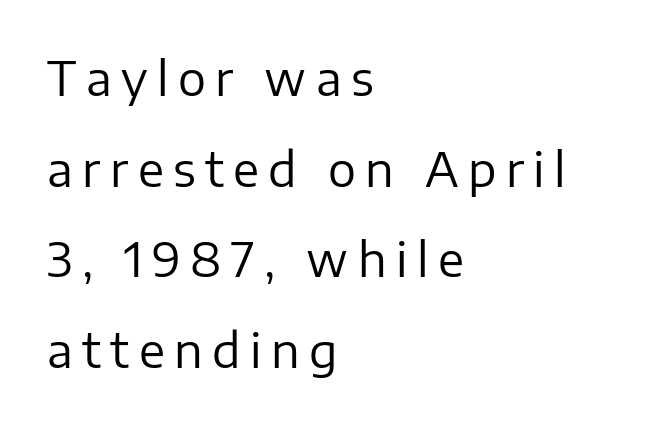
Q: Is the text bold? A: No.
Q: Is the text italic (slanted)? A: No, it is upright.
Q: Is the typeface a serif or a sans-serif typeface? A: Sans-serif.
Q: Is the text underlined? A: No.
Q: How is the paragraph aligned? A: Left-aligned.
Q: Is the spacing between letters normal or unusually wide? A: Unusually wide.
Q: Is the spacing between lines tight, normal or loose? A: Loose.
Q: Width (condensed, normal, or wide)? A: Normal.
Q: Stroke contrast? A: Low.
Q: x-height? A: Medium.
Q: Monospaced? A: No.
